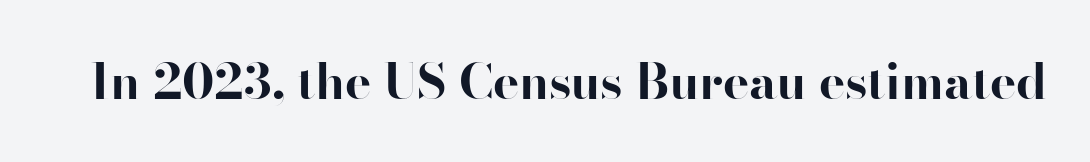
Just letters on the line, the space beneath them empty. Heavy-handed strokes throughout: this text is bold. Every stem runs plumb, perpendicular to the baseline. The designer went with a sans here, leaving each stem footless. Looks like regular typesetting: each glyph gets only the width it needs. The letterforms sit shoulder to shoulder at normal distance.
